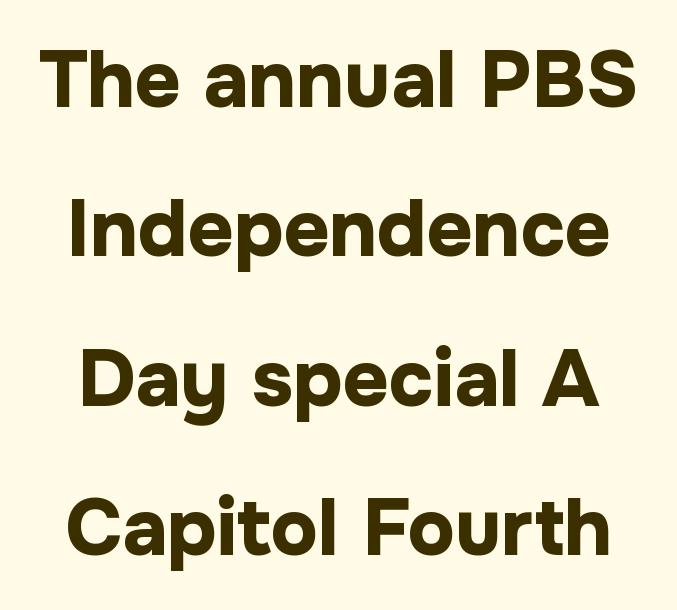
The specimen omits any rule beneath the text block's lines. Its strokes are broad and dark, the hallmark of bold type. Note: no serifs on the glyphs. Letter spacing: default. The lettering stays uniformly vertical, giving the passage a roman look.
